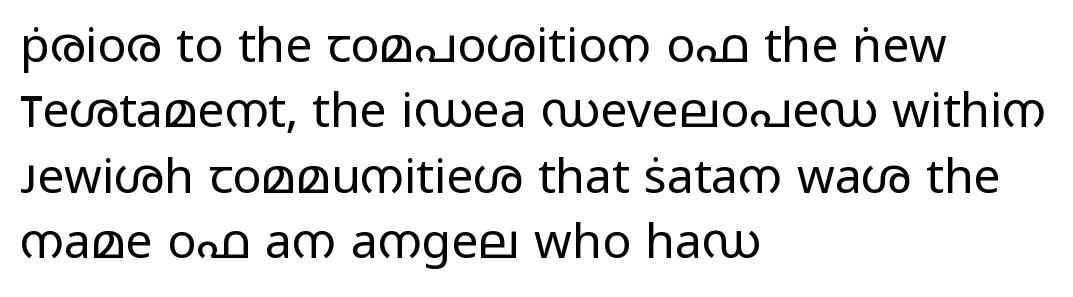
The image shows 48 px regular-weight, wide sans-serif type, upright; set left-aligned, normal line spacing (1.36x), normal letter spacing, not underlined; low stroke contrast and a medium x-height.
